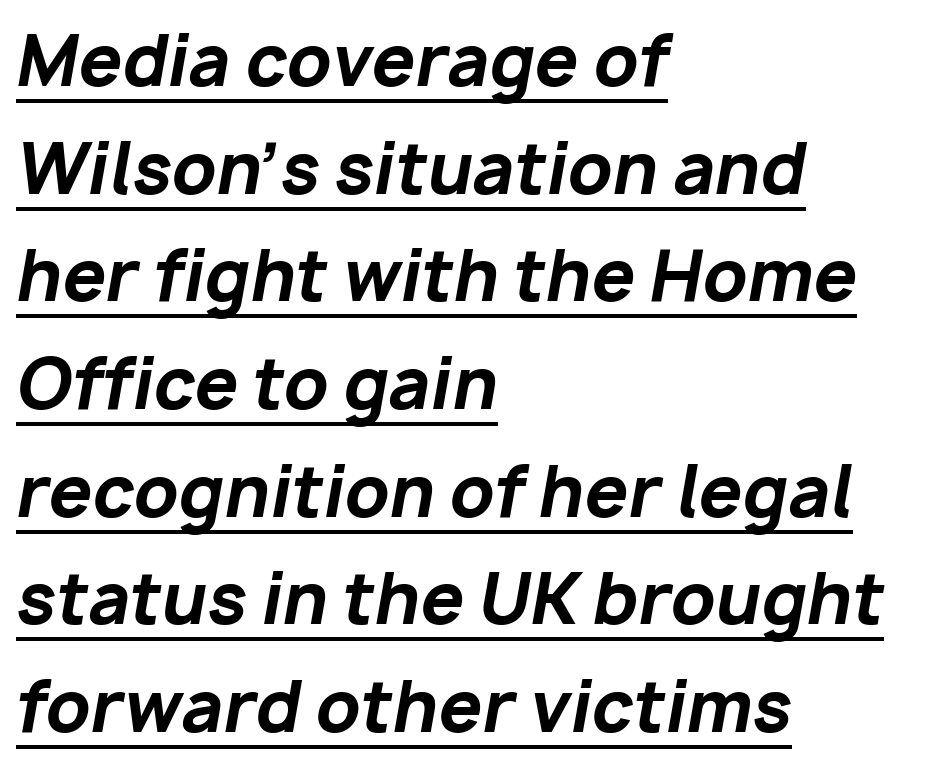
{"italic": "yes", "lean": "right", "slant_degrees": 10, "bold": "yes", "weight": "bold", "width": "normal", "stroke_contrast": "low", "x_height": "medium", "monospaced": "no", "underline": "yes", "align": "left", "line_spacing": "normal", "line_spacing_ratio": 1.56, "letter_spacing": "normal", "letter_spacing_em": 0.0, "glyph_px": 69}
